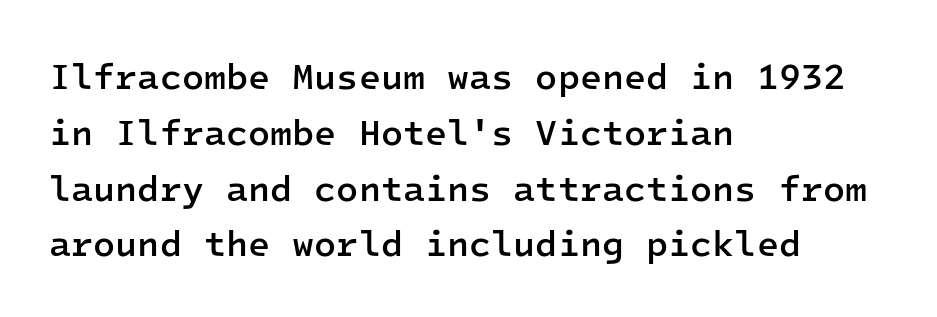
The image shows 36 px semibold sans-serif type, upright, monospaced; set left-aligned, normal line spacing (1.55x), normal letter spacing, not underlined; low stroke contrast and a medium x-height.
